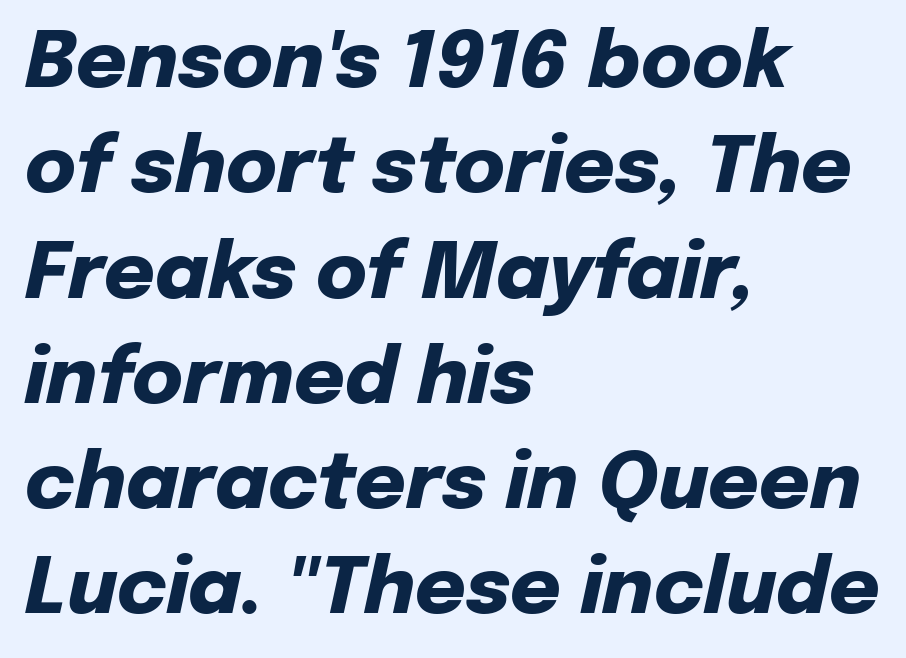
Q: Is the text bold? A: Yes.
Q: Is the text italic (slanted)? A: Yes, it leans right by about 12 degrees.
Q: Is the text underlined? A: No.
Q: How is the paragraph aligned? A: Left-aligned.
Q: Is the spacing between letters normal or unusually wide? A: Normal.
Q: Is the spacing between lines tight, normal or loose? A: Normal.
Q: Width (condensed, normal, or wide)? A: Normal.
Q: Stroke contrast? A: Low.
Q: x-height? A: Medium.
Q: Monospaced? A: No.
